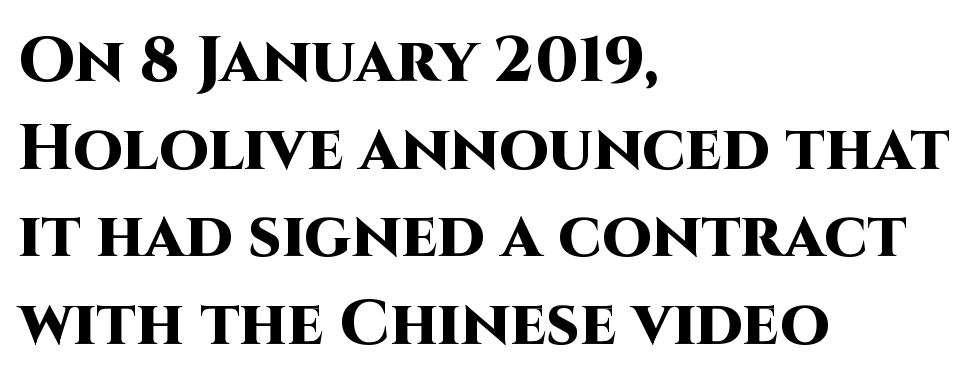
Q: Is the text bold? A: Yes.
Q: Is the text italic (slanted)? A: No, it is upright.
Q: Is the typeface a serif or a sans-serif typeface? A: Sans-serif.
Q: Is the text underlined? A: No.
Q: How is the paragraph aligned? A: Left-aligned.
Q: Is the spacing between letters normal or unusually wide? A: Normal.
Q: Is the spacing between lines tight, normal or loose? A: Normal.
Q: Width (condensed, normal, or wide)? A: Normal.
Q: Stroke contrast? A: High.
Q: x-height? A: Large.
Q: Monospaced? A: No.
